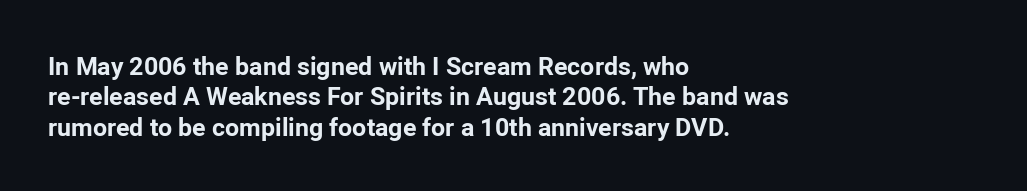
The image shows 25 px bold type, upright; set left-aligned, line spacing 1.22x, normal letter spacing, not underlined.
